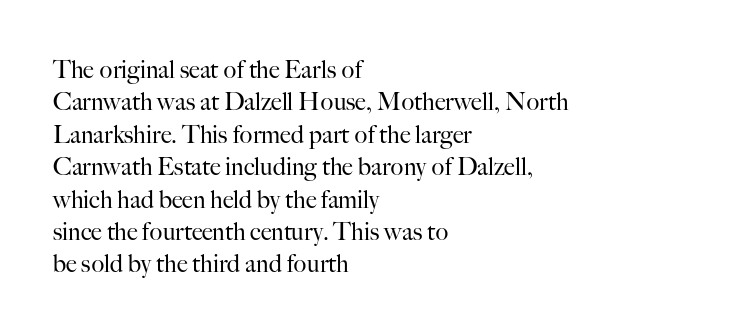
{"italic": "no", "bold": "no", "underline": "no", "align": "left", "line_spacing": "normal", "line_spacing_ratio": 1.35, "letter_spacing": "normal", "letter_spacing_em": 0.0, "glyph_px": 24}
